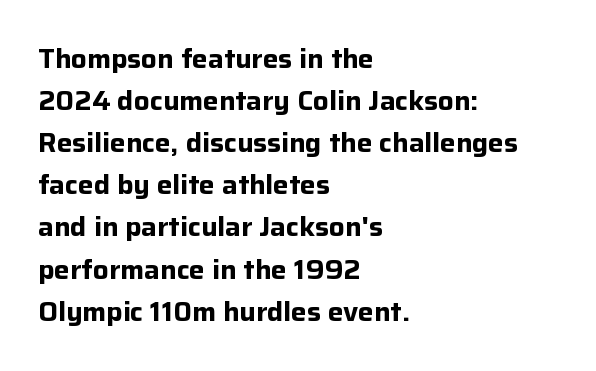
Q: Is the text bold? A: Yes.
Q: Is the text italic (slanted)? A: No, it is upright.
Q: Is the text underlined? A: No.
Q: How is the paragraph aligned? A: Left-aligned.
Q: Is the spacing between letters normal or unusually wide? A: Normal.
Q: Is the spacing between lines tight, normal or loose? A: Normal.
